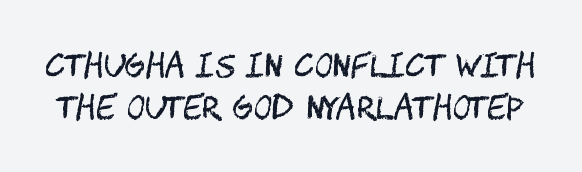
Weight: not bold — regular or lighter. Posture: straight, roman, zero tilt. Classification — sans serif. Each word holds together tightly as a unit, with standard inter-letter gaps. Has an underline been added? It has not.
